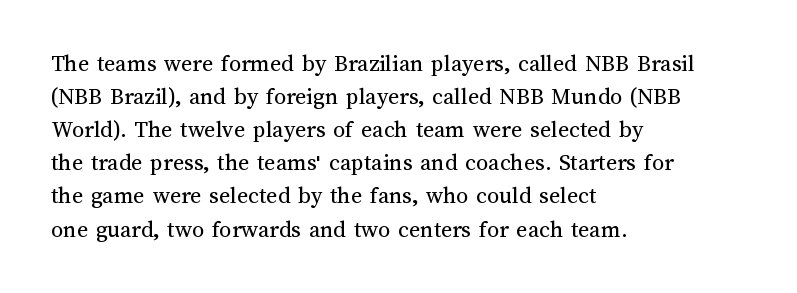
{"italic": "no", "bold": "no", "underline": "no", "align": "left", "line_spacing": "normal", "line_spacing_ratio": 1.38, "letter_spacing": "normal", "letter_spacing_em": 0.0, "glyph_px": 24}
